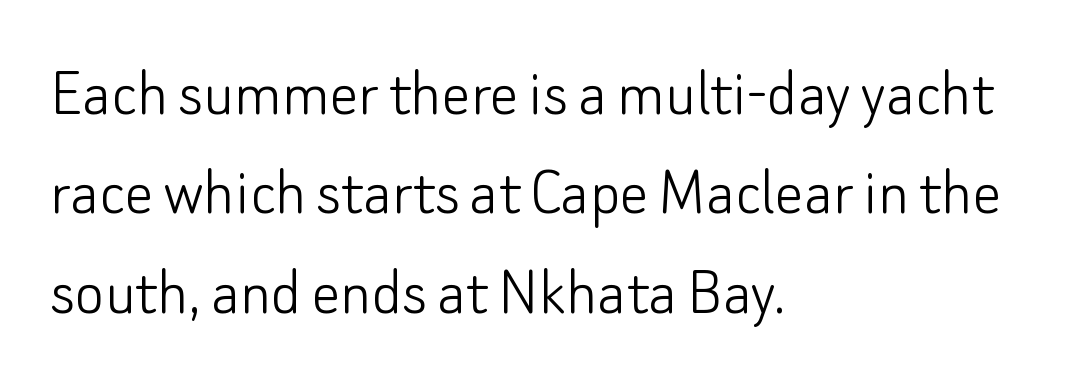
Q: Is the text bold? A: No.
Q: Is the text italic (slanted)? A: No, it is upright.
Q: Is the typeface a serif or a sans-serif typeface? A: Sans-serif.
Q: Is the text underlined? A: No.
Q: How is the paragraph aligned? A: Left-aligned.
Q: Is the spacing between letters normal or unusually wide? A: Normal.
Q: Is the spacing between lines tight, normal or loose? A: Normal.
Q: Width (condensed, normal, or wide)? A: Normal.
Q: Stroke contrast? A: Low.
Q: x-height? A: Small.
Q: Monospaced? A: No.
